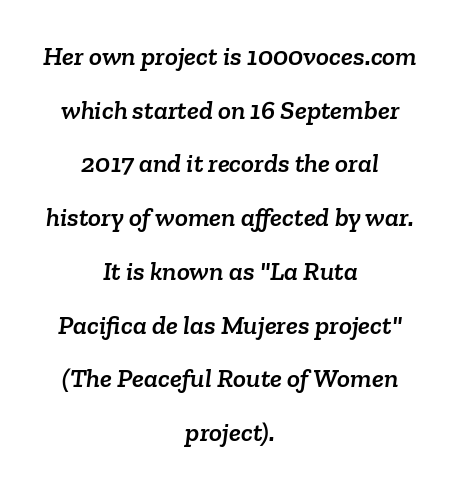
{"underline": "no", "align": "center", "line_spacing": "loose", "line_spacing_ratio": 1.99, "letter_spacing": "normal", "letter_spacing_em": 0.0, "glyph_px": 27}
